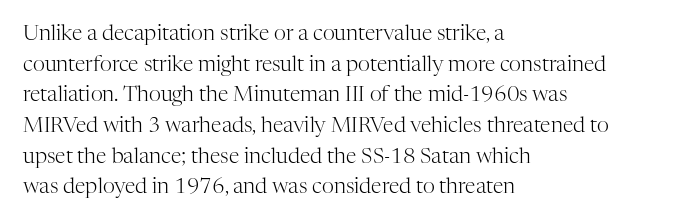
{"italic": "no", "bold": "no", "underline": "no", "align": "left", "line_spacing": "normal", "line_spacing_ratio": 1.46, "letter_spacing": "normal", "letter_spacing_em": 0.0, "glyph_px": 21}
